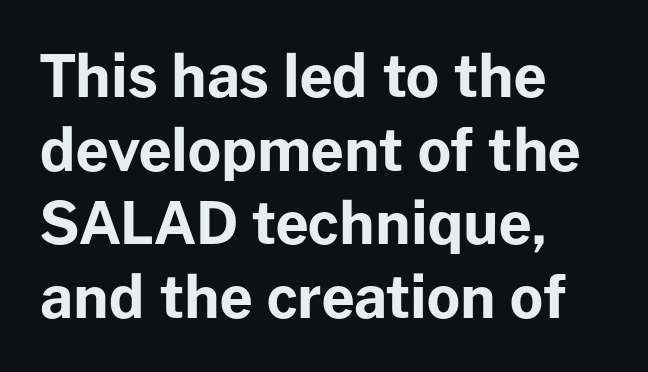
{"serif": "no", "italic": "no", "bold": "yes", "weight": "bold", "width": "normal", "stroke_contrast": "low", "x_height": "medium", "monospaced": "no", "underline": "no", "align": "left", "line_spacing": "normal", "line_spacing_ratio": 1.27, "letter_spacing": "normal", "letter_spacing_em": 0.0, "glyph_px": 58}
